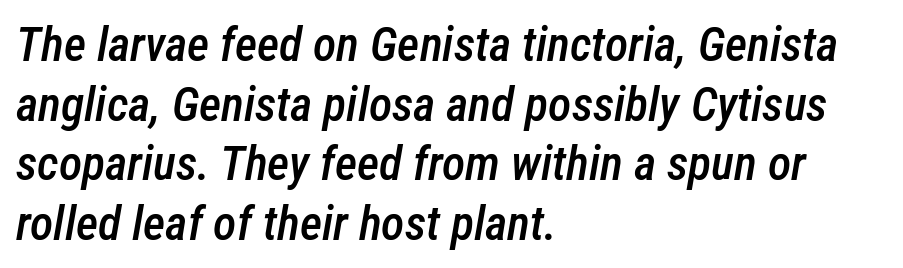
{"italic": "yes", "lean": "right", "slant_degrees": 12, "bold": "semi", "weight": "semibold", "width": "condensed", "stroke_contrast": "low", "x_height": "medium", "monospaced": "no", "underline": "no", "align": "left", "line_spacing_ratio": 1.24, "letter_spacing": "normal", "letter_spacing_em": 0.0, "glyph_px": 48}
